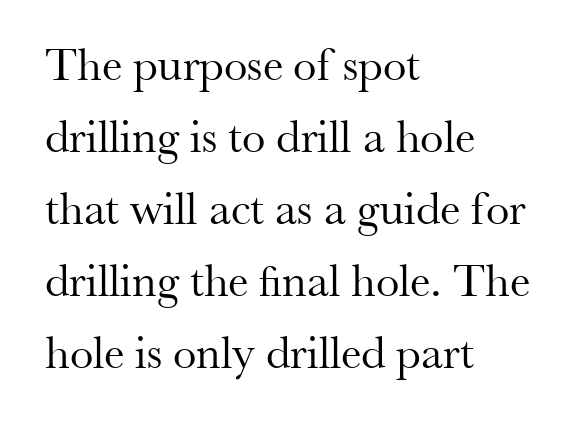
Q: Is the text bold? A: No.
Q: Is the text italic (slanted)? A: No, it is upright.
Q: Is the typeface a serif or a sans-serif typeface? A: Serif.
Q: Is the text underlined? A: No.
Q: How is the paragraph aligned? A: Left-aligned.
Q: Is the spacing between letters normal or unusually wide? A: Normal.
Q: Is the spacing between lines tight, normal or loose? A: Normal.
Q: Width (condensed, normal, or wide)? A: Normal.
Q: Stroke contrast? A: Medium.
Q: x-height? A: Small.
Q: Monospaced? A: No.
